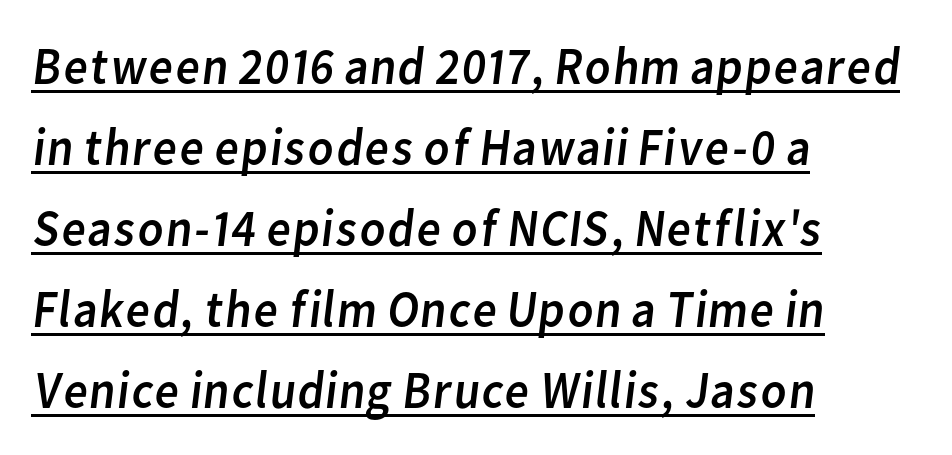
Q: Is the text bold? A: No.
Q: Is the typeface a serif or a sans-serif typeface? A: Sans-serif.
Q: Is the text underlined? A: Yes.
Q: How is the paragraph aligned? A: Left-aligned.
Q: Is the spacing between letters normal or unusually wide? A: Normal.
Q: Is the spacing between lines tight, normal or loose? A: Normal.
Q: Width (condensed, normal, or wide)? A: Normal.
Q: Stroke contrast? A: Low.
Q: x-height? A: Medium.
Q: Monospaced? A: No.
